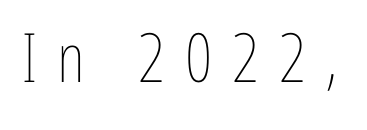
Q: Is the text bold? A: No.
Q: Is the text italic (slanted)? A: No, it is upright.
Q: Is the text underlined? A: No.
Q: Is the spacing between letters normal or unusually wide? A: Unusually wide.
Q: Width (condensed, normal, or wide)? A: Condensed.
Q: Stroke contrast? A: Low.
Q: x-height? A: Medium.
Q: Monospaced? A: No.
